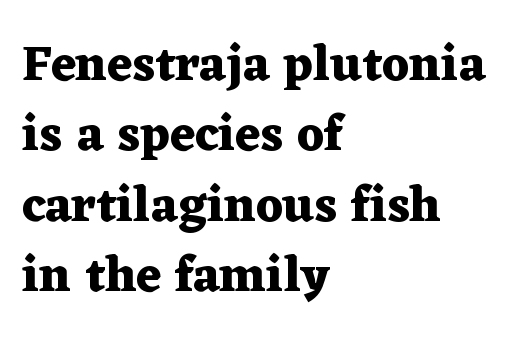
{"serif": "yes", "italic": "no", "bold": "yes", "weight": "heavy", "width": "wide", "stroke_contrast": "medium", "x_height": "medium", "monospaced": "no", "underline": "no", "align": "left", "line_spacing": "normal", "line_spacing_ratio": 1.41, "letter_spacing": "normal", "letter_spacing_em": 0.0, "glyph_px": 50}
